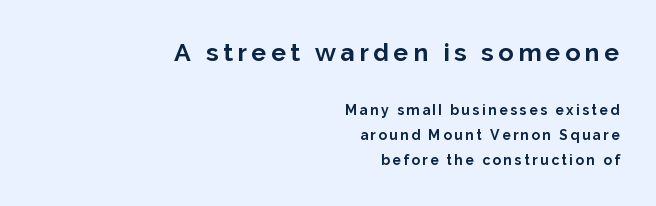
Teacher's note: observe the even right margin — that is flush-right alignment. Has an underline been added? It has not. A typesetter would mark this as roman, not italic. In this sample the first text group is rendered at the bigger scale. Strokes here are thick enough to call this a true bold.
